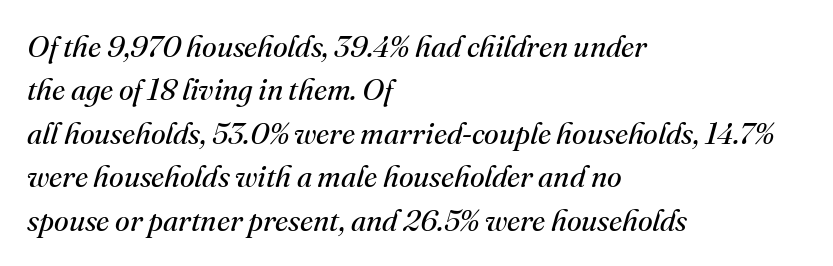
The characters are drawn with everyday or finer stroke widths. The rag falls on the right side of this text block. The face used here is seriffed, in the tradition of book romans. Plain, unruled lines of type. Leading matches the norm, producing a regular column. Varying glyph widths throughout — classic text-font behaviour.
